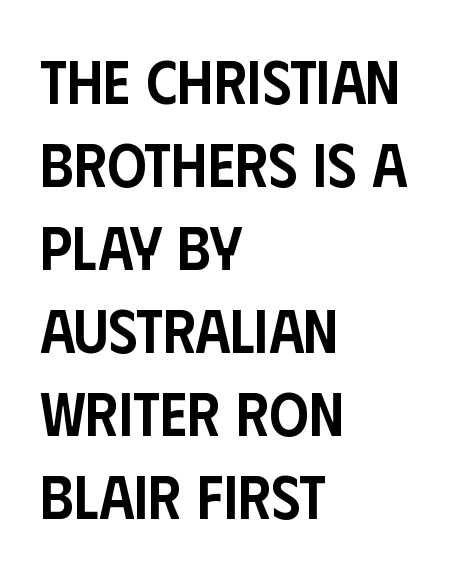
{"serif": "no", "italic": "no", "bold": "semi", "weight": "semibold", "width": "condensed", "stroke_contrast": "low", "x_height": "large", "monospaced": "no", "underline": "no", "align": "left", "line_spacing": "normal", "line_spacing_ratio": 1.34, "letter_spacing": "normal", "letter_spacing_em": 0.0, "glyph_px": 62}
